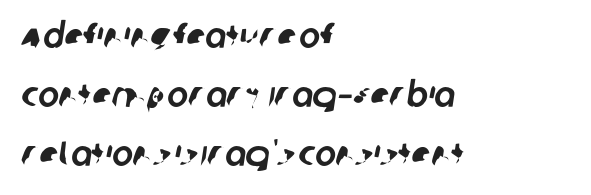
The image shows 35 px sans-serif type; set left-aligned, normal line spacing (1.69x), normal letter spacing, not underlined; low stroke contrast and a large x-height.
